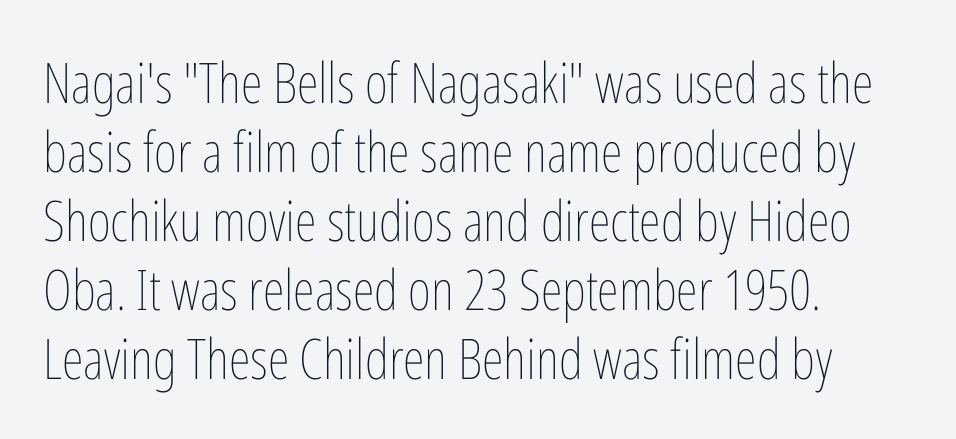
The image shows 56 px thin, condensed type, upright; set left-aligned, line spacing 1.23x, normal letter spacing, not underlined; low stroke contrast and a medium x-height.
